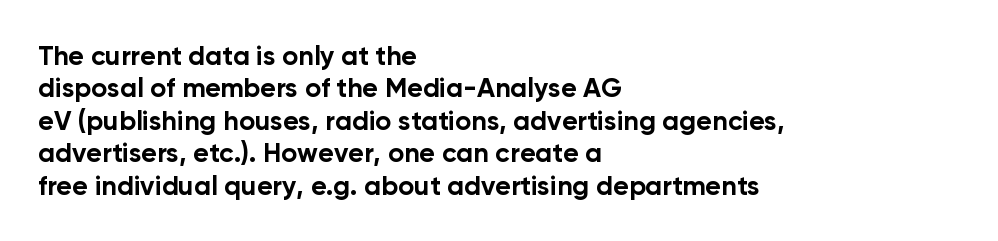
The space directly below the letters is spotless. Heavy-handed strokes throughout: this text is bold. If you drew a ruler down the left edge, every line would touch it. Italic: no, the glyphs are upright roman. Nobody touched the tracking dial on this one.
